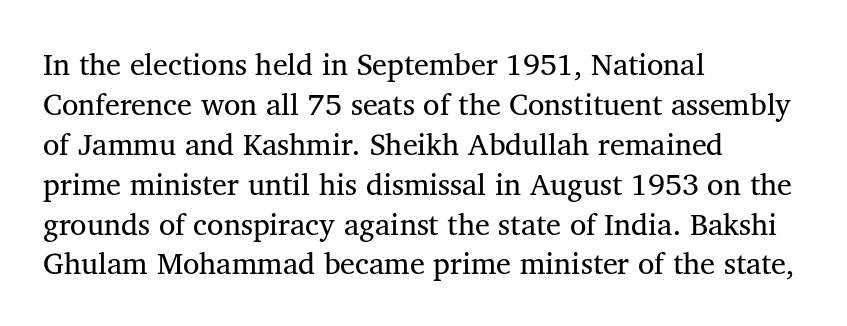
{"serif": "yes", "italic": "no", "width": "normal", "stroke_contrast": "medium", "x_height": "medium", "monospaced": "no", "underline": "no", "align": "left", "line_spacing": "normal", "line_spacing_ratio": 1.33, "letter_spacing": "normal", "letter_spacing_em": 0.0, "glyph_px": 30}
